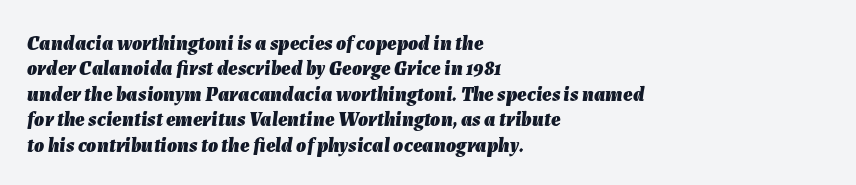
When letters slant like this, we call the style italic. Heavy, bold letterforms. This rendering uses left alignment, leaving the right contour irregular. Compared with typical paragraphs, the rows here are spaced about the same. No word sits above an underline.
